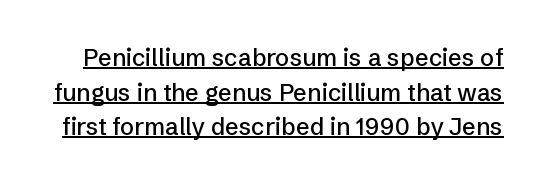
Q: Is the text italic (slanted)? A: No, it is upright.
Q: Is the text underlined? A: Yes.
Q: Is the spacing between letters normal or unusually wide? A: Normal.
Q: Is the spacing between lines tight, normal or loose? A: Normal.
